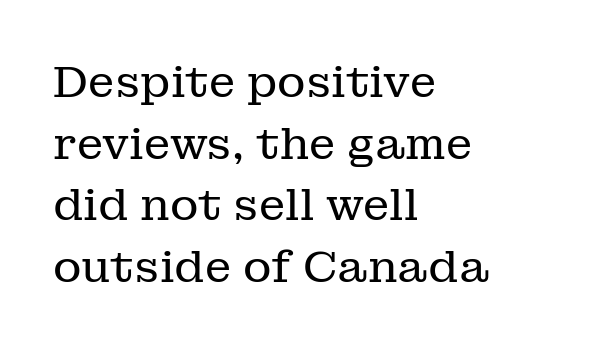
Q: Is the text bold? A: No.
Q: Is the text italic (slanted)? A: No, it is upright.
Q: Is the typeface a serif or a sans-serif typeface? A: Serif.
Q: Is the text underlined? A: No.
Q: How is the paragraph aligned? A: Left-aligned.
Q: Is the spacing between letters normal or unusually wide? A: Normal.
Q: Is the spacing between lines tight, normal or loose? A: Normal.
Q: Width (condensed, normal, or wide)? A: Normal.
Q: Stroke contrast? A: Low.
Q: x-height? A: Medium.
Q: Monospaced? A: No.
